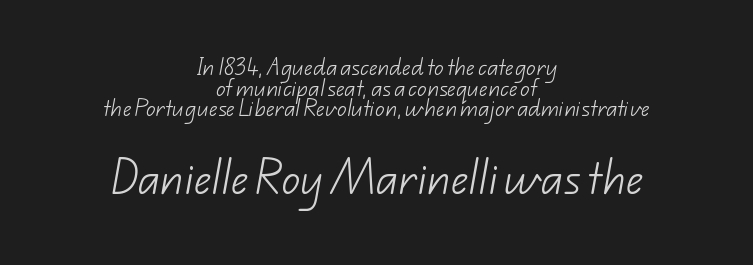
{"serif": "no", "bold": "no", "weight": "light", "width": "normal", "stroke_contrast": "low", "x_height": "small", "monospaced": "no", "underline": "no", "align": "center", "line_spacing": "tight", "line_spacing_ratio": 1.09, "letter_spacing": "normal", "letter_spacing_em": 0.0, "larger_block": "second", "size_ratio": 2.0, "glyph_px": 38}
